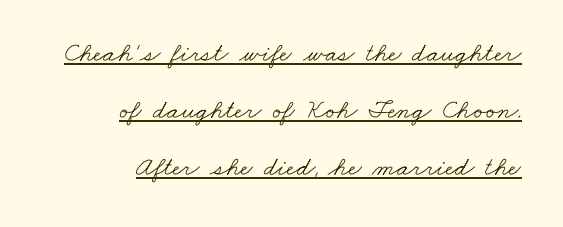
The block of text is sparse from top to bottom, with ample space between rows. These characters rest on top of a visible drawn line. Layout note: lines flush right. Caption: standard tracking, unaltered. The weight would be labelled regular, book, light, or lighter still.
